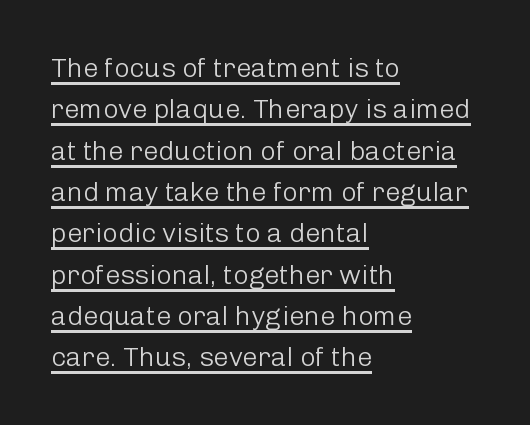
The image shows 27 px text type, upright; set left-aligned, normal line spacing (1.53x), normal letter spacing, underlined.
